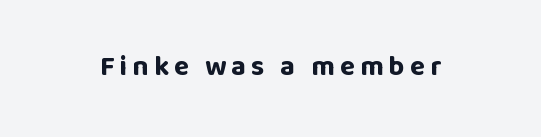
The image shows 28 px bold sans-serif type, upright; set not underlined; low stroke contrast and a large x-height.
